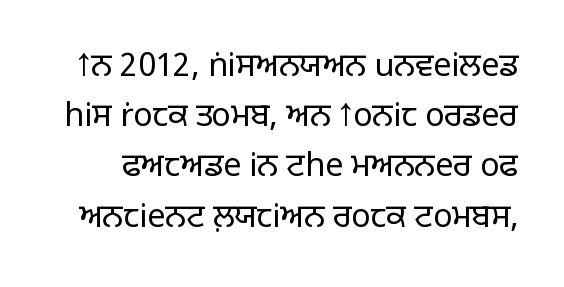
The image shows 32 px light sans-serif type, upright; set normal line spacing (1.57x), normal letter spacing, not underlined; low stroke contrast and a large x-height.
